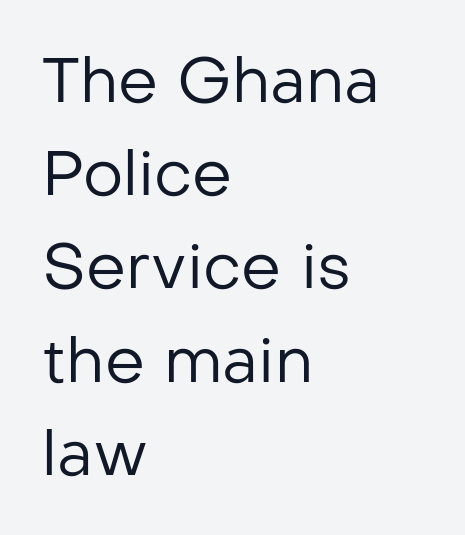
Q: Is the text bold? A: No.
Q: Is the text italic (slanted)? A: No, it is upright.
Q: Is the typeface a serif or a sans-serif typeface? A: Sans-serif.
Q: Is the text underlined? A: No.
Q: How is the paragraph aligned? A: Left-aligned.
Q: Is the spacing between letters normal or unusually wide? A: Normal.
Q: Is the spacing between lines tight, normal or loose? A: Normal.
Q: Width (condensed, normal, or wide)? A: Normal.
Q: Stroke contrast? A: Low.
Q: x-height? A: Medium.
Q: Monospaced? A: No.
